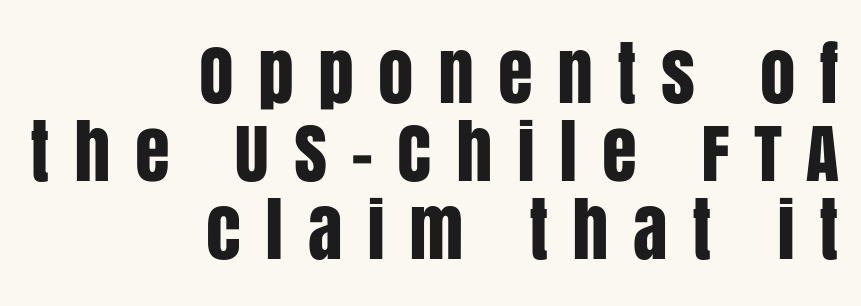
{"serif": "no", "italic": "no", "width": "condensed", "stroke_contrast": "low", "x_height": "large", "monospaced": "no", "underline": "no", "align": "right", "line_spacing": "tight", "line_spacing_ratio": 1.1, "letter_spacing": "wide", "letter_spacing_em": 0.34, "glyph_px": 71}
